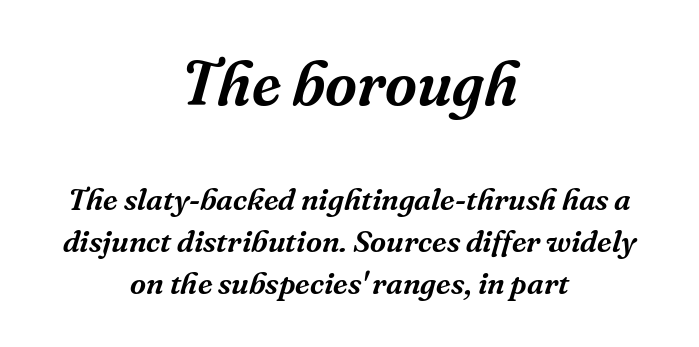
Q: Is the text italic (slanted)? A: Yes, it leans right by about 16 degrees.
Q: Is the typeface a serif or a sans-serif typeface? A: Serif.
Q: Is the text underlined? A: No.
Q: How is the paragraph aligned? A: Centered.
Q: Is the spacing between letters normal or unusually wide? A: Normal.
Q: Is the spacing between lines tight, normal or loose? A: Normal.
Q: Which block of text is set in a larger size, the first (top) or the second (bottom)? A: The first (top) one.
Q: Width (condensed, normal, or wide)? A: Normal.
Q: Stroke contrast? A: Medium.
Q: x-height? A: Medium.
Q: Monospaced? A: No.
